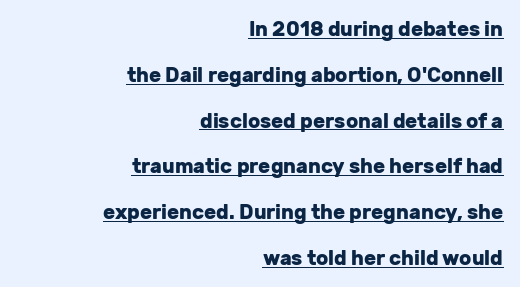
The image shows 20 px bold type, upright; set right-aligned, loose line spacing (2.29x), normal letter spacing, underlined.
